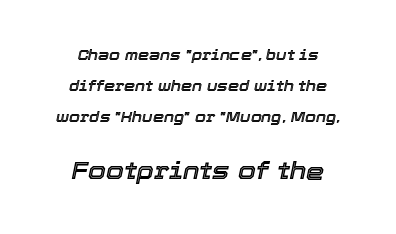
The image shows 23 px text type, italic (leaning right); set centered, loose line spacing (2.23x), normal letter spacing, not underlined; the second (bottom) block is 1.64x larger.
